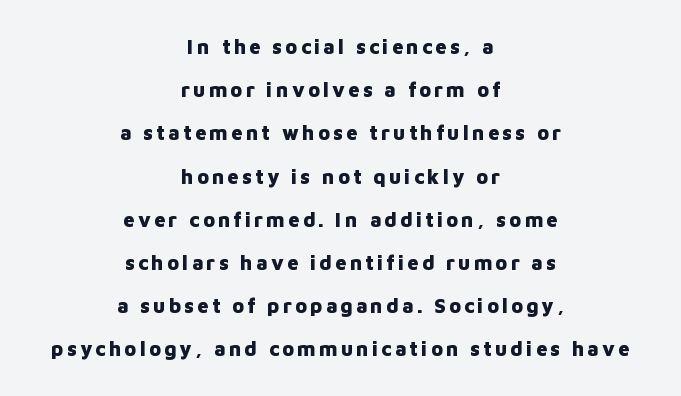
The image shows 20 px bold type, upright; set centered, loose line spacing (2.16x), not underlined.
